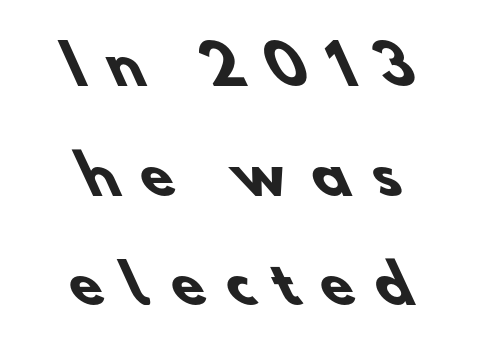
{"serif": "no", "bold": "yes", "weight": "heavy", "width": "normal", "stroke_contrast": "low", "x_height": "small", "monospaced": "no", "underline": "no", "align": "center", "line_spacing": "loose", "line_spacing_ratio": 2.07, "letter_spacing": "wide", "letter_spacing_em": 0.44, "glyph_px": 53}
